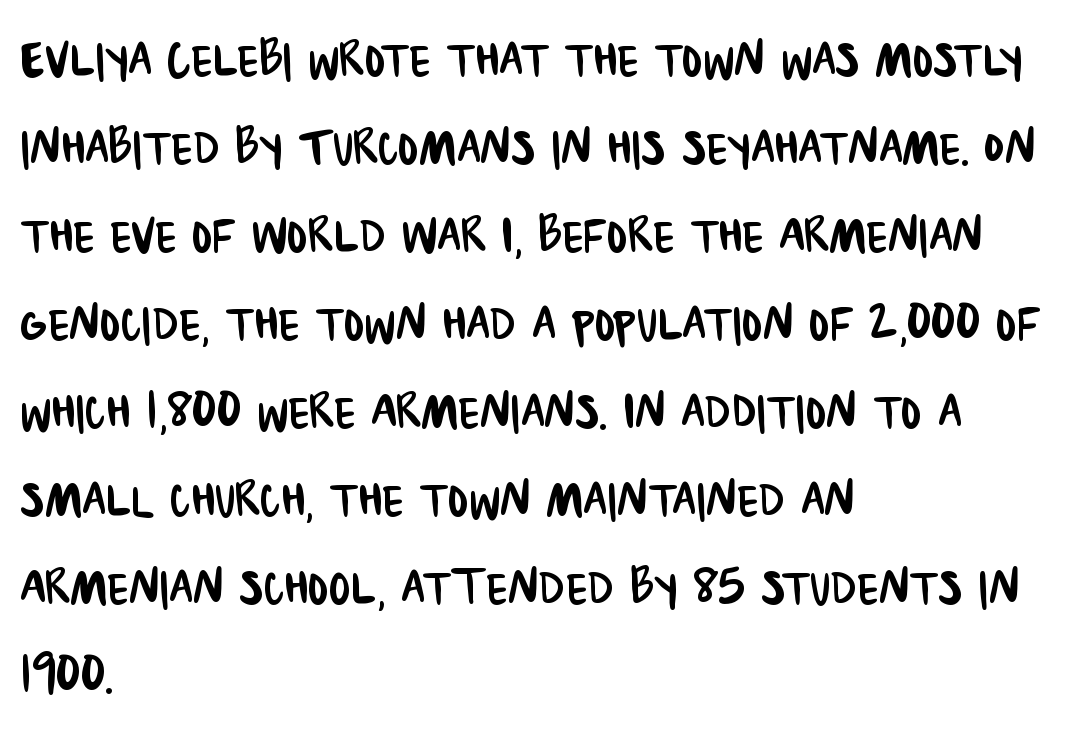
These lines are composed in type without serifs. Here the designer chose a conventional face with non-uniform glyph widths. These lines keep a tight, regular rhythm from letter to letter. This sample is left-justified, so line endings fall wherever the words run out.
